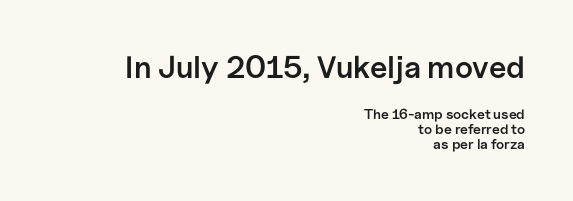
The image shows 31 px semibold sans-serif type, upright; set right-aligned, tight line spacing (1.05x), normal letter spacing, not underlined; the first (top) block is 2.21x larger; low stroke contrast and a medium x-height.
